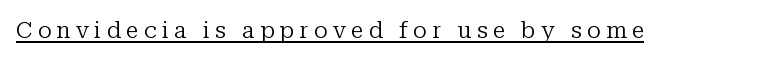
This sample carries an underscore along the baseline area. The rendering inserts visible extra space after every character. Does the lettering tilt? It doesn't — this is upright. Each stroke keeps to a modest, everyday thickness or less.
